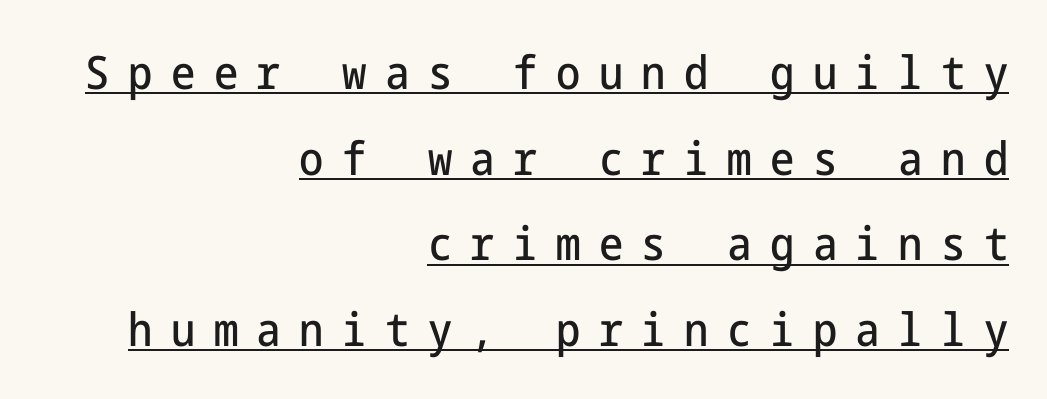
Q: Is the text italic (slanted)? A: No, it is upright.
Q: Is the typeface a serif or a sans-serif typeface? A: Sans-serif.
Q: Is the text underlined? A: Yes.
Q: How is the paragraph aligned? A: Right-aligned.
Q: Is the spacing between letters normal or unusually wide? A: Unusually wide.
Q: Width (condensed, normal, or wide)? A: Condensed.
Q: Stroke contrast? A: Low.
Q: x-height? A: Medium.
